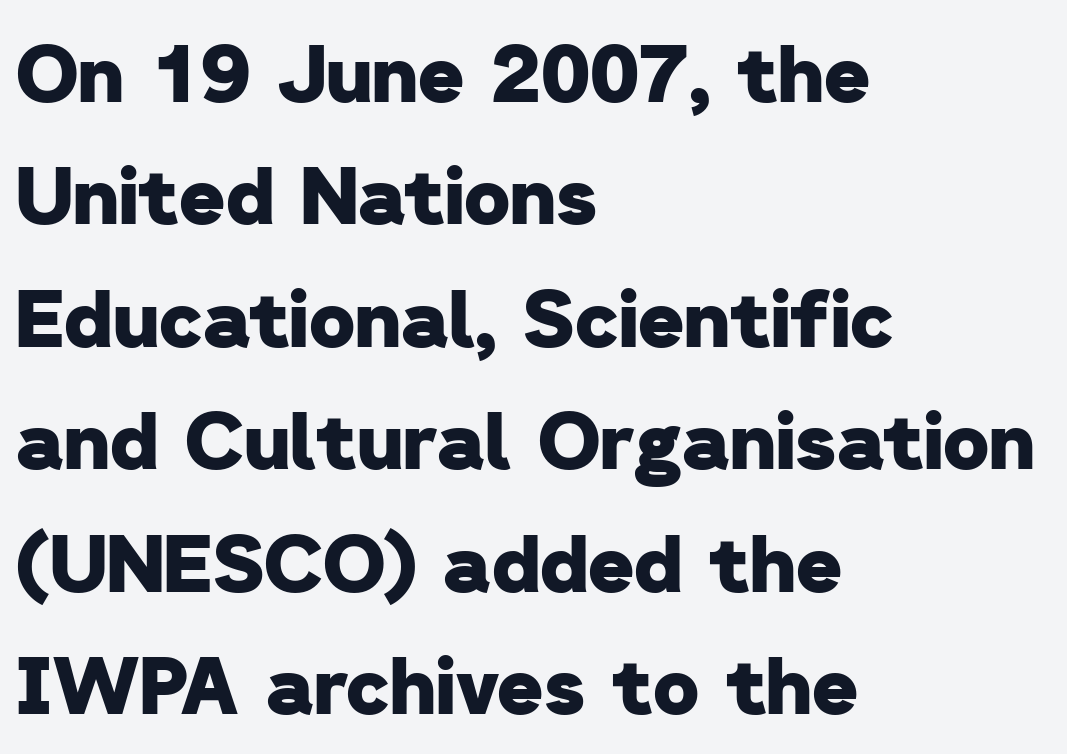
Q: Is the text bold? A: Yes.
Q: Is the typeface a serif or a sans-serif typeface? A: Sans-serif.
Q: Is the text underlined? A: No.
Q: How is the paragraph aligned? A: Left-aligned.
Q: Is the spacing between letters normal or unusually wide? A: Normal.
Q: Is the spacing between lines tight, normal or loose? A: Normal.
Q: Width (condensed, normal, or wide)? A: Normal.
Q: Stroke contrast? A: Low.
Q: x-height? A: Medium.
Q: Monospaced? A: No.
